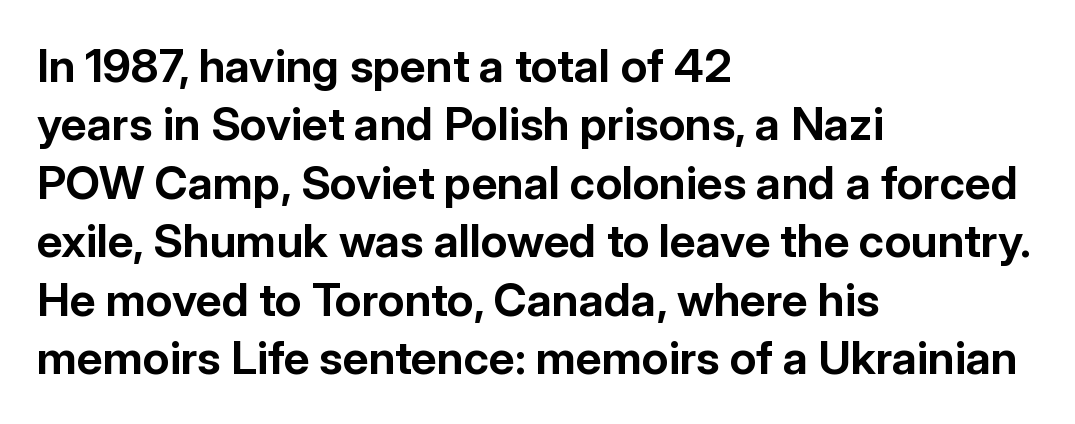
{"serif": "no", "italic": "no", "bold": "yes", "weight": "bold", "width": "normal", "stroke_contrast": "low", "x_height": "medium", "monospaced": "no", "underline": "no", "align": "left", "line_spacing": "normal", "line_spacing_ratio": 1.27, "letter_spacing": "normal", "letter_spacing_em": 0.0, "glyph_px": 46}
